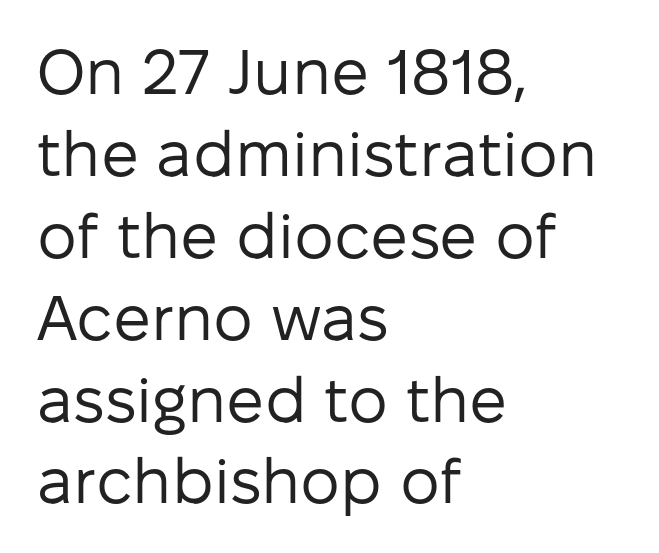
Varying glyph widths throughout — classic text-font behaviour. No extra ink here — the face is not bold. Every character sits straight up, as roman type does. Notice how descenders clear the ascenders below comfortably — that's standard leading. The space beneath each line is pristine and unruled. The lines are quadded left.
